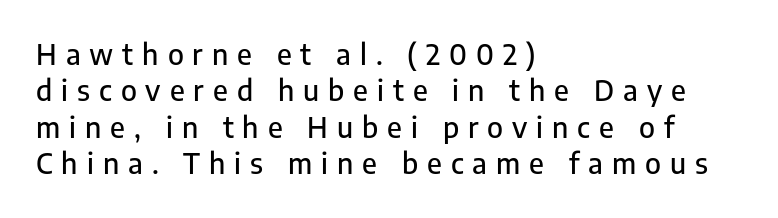
The image shows 28 px sans-serif type, upright; set left-aligned, normal line spacing (1.3x), unusually wide letter spacing (+0.32 em), not underlined; low stroke contrast and a medium x-height.
